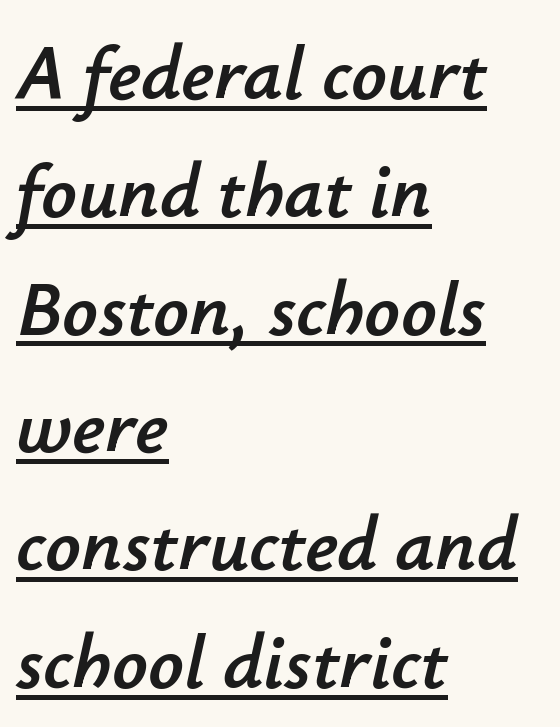
Tracking value appears to be zero — textbook default spacing. Glance below the letters and you will spot a drawn line. Every character sits at an angle, as italics do. Each new line begins a customary step beneath the previous one.
